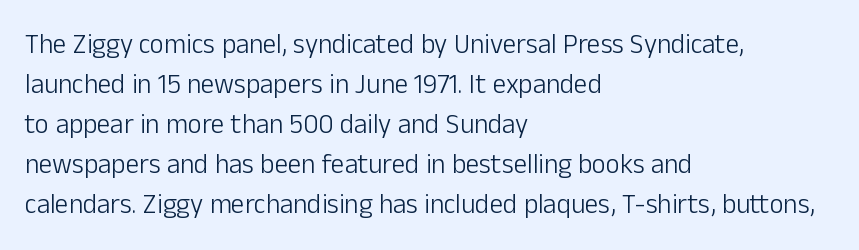
Italic: no, the glyphs are upright roman. Observe the ordinary spacing: letters are neighbours, not strangers. Line spacing here is normal. The zone under the glyphs is completely vacant. These lines stack with their left ends in a neat column.
